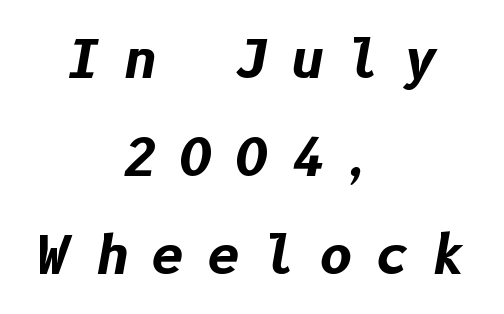
The specimen omits any rule beneath the text block's lines. A centered setting, common on invitations and titles, is used for this passage. Slanted lettering throughout. Each word looks stretched out because of the extra space between its letters. The characters look thick and weighty, a clear bold.
